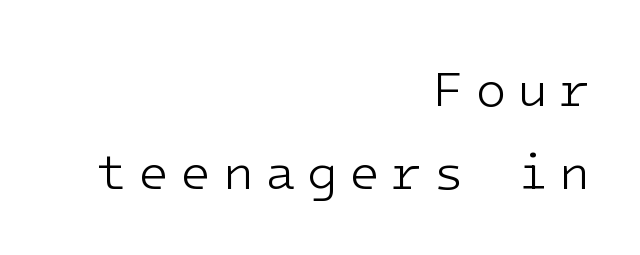
Do the characters align in a grid? Yes, the font is monospaced. Counters stay open thanks to moderate or lighter strokes. The baseline area is clear. How would I describe the line gaps? Plain and ordinary. Observe the wide spacing: letters keep a clear distance from each other. The letters stand upright; this is a roman face.
